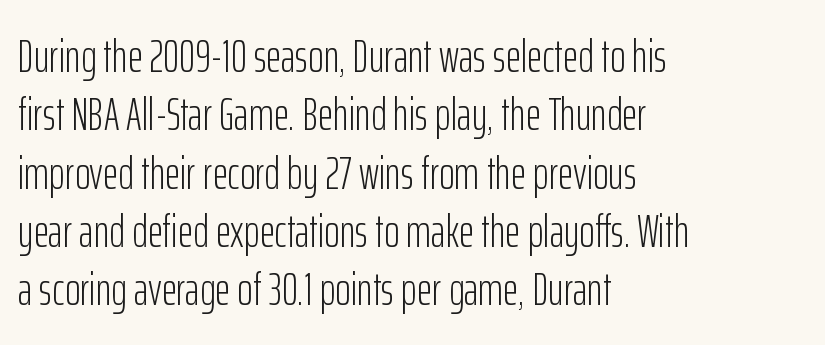
The image shows 47 px light, condensed sans-serif type, upright; set left-aligned, line spacing 1.24x, normal letter spacing, not underlined; low stroke contrast and a medium x-height.
